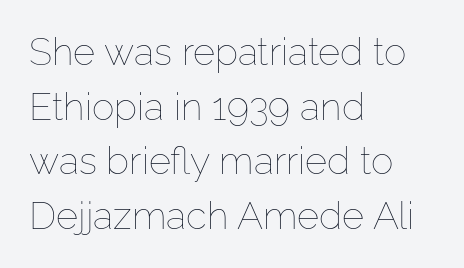
The image shows 38 px thin type, upright; set left-aligned, normal line spacing (1.44x), normal letter spacing, not underlined; low stroke contrast and a medium x-height.
